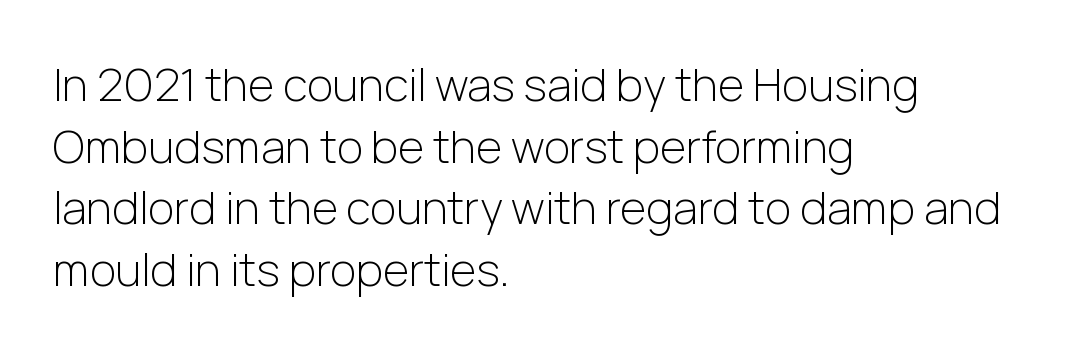
The image shows 45 px light sans-serif type, upright; set left-aligned, normal line spacing (1.37x), normal letter spacing, not underlined; low stroke contrast and a medium x-height.
